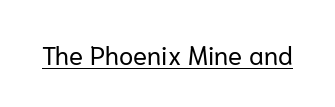
Q: Is the text bold? A: No.
Q: Is the text italic (slanted)? A: No, it is upright.
Q: Is the text underlined? A: Yes.
Q: Is the spacing between letters normal or unusually wide? A: Normal.
